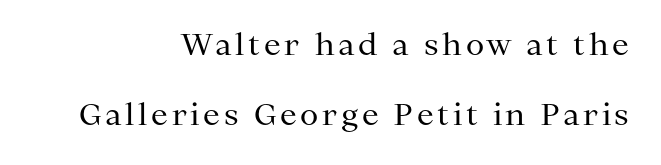
Stroke mass is kept to a normal reading level or below. Do the characters align in a grid? No, the font is proportional. Just letters on the line, the space beneath them empty. These lines are set flush right with a ragged left edge.
